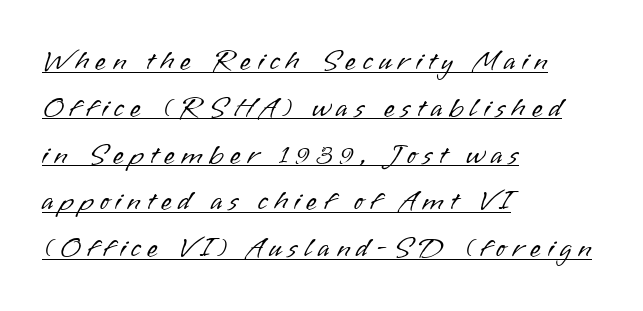
{"serif": "no", "bold": "no", "weight": "light", "width": "normal", "stroke_contrast": "low", "x_height": "small", "monospaced": "no", "underline": "yes", "align": "left", "line_spacing": "normal", "line_spacing_ratio": 1.67, "letter_spacing": "wide", "letter_spacing_em": 0.23, "glyph_px": 28}
